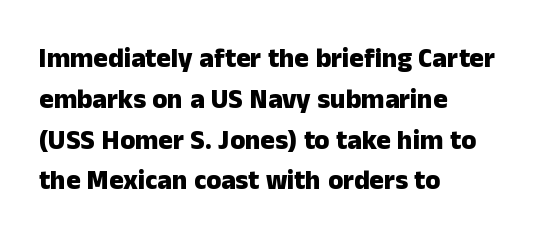
{"italic": "no", "bold": "yes", "underline": "no", "align": "left", "line_spacing": "normal", "line_spacing_ratio": 1.51, "letter_spacing": "normal", "letter_spacing_em": 0.0, "glyph_px": 27}
